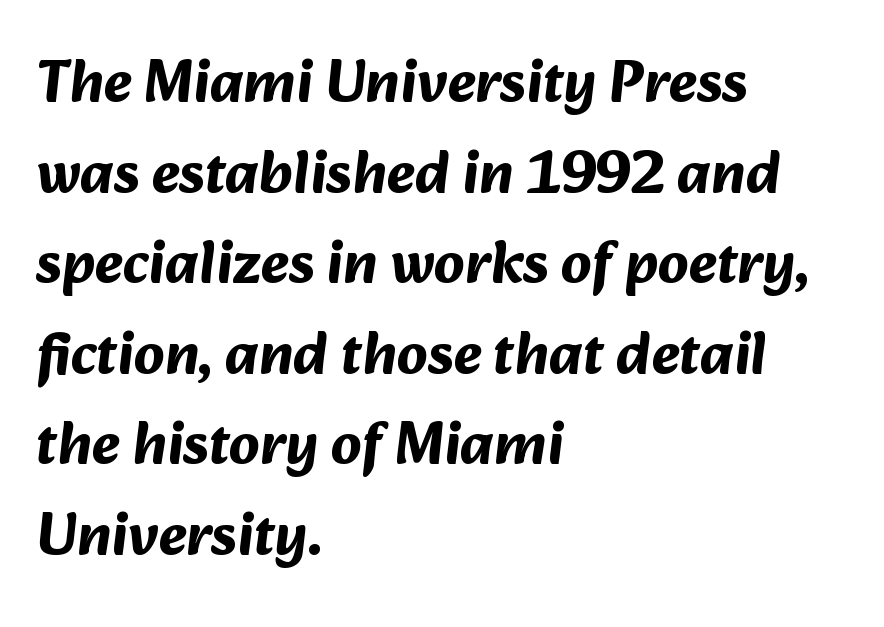
The image shows 60 px bold sans-serif type; set left-aligned, normal line spacing (1.51x), normal letter spacing, not underlined; medium stroke contrast and a medium x-height.
